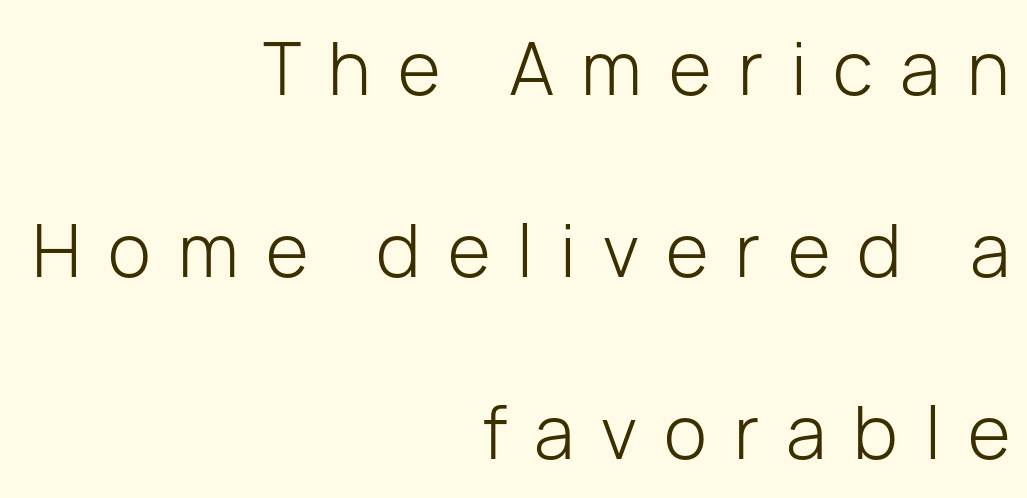
The image shows 73 px light sans-serif type, upright; set right-aligned, loose line spacing (2.49x), unusually wide letter spacing (+0.37 em), not underlined; low stroke contrast and a medium x-height.
